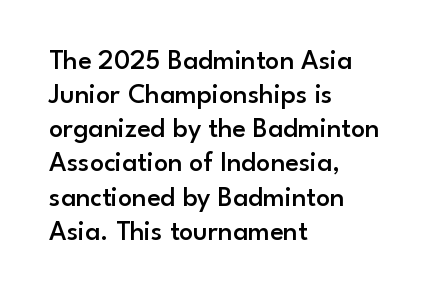
Q: Is the text bold? A: Semi-bold.
Q: Is the text italic (slanted)? A: No, it is upright.
Q: Is the typeface a serif or a sans-serif typeface? A: Sans-serif.
Q: Is the text underlined? A: No.
Q: How is the paragraph aligned? A: Left-aligned.
Q: Is the spacing between letters normal or unusually wide? A: Normal.
Q: Width (condensed, normal, or wide)? A: Normal.
Q: Stroke contrast? A: Low.
Q: x-height? A: Small.
Q: Monospaced? A: No.
